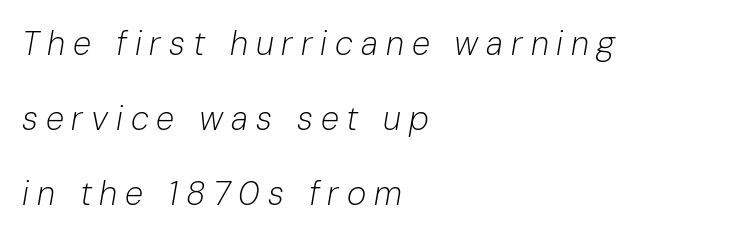
Q: Is the text bold? A: No.
Q: Is the text italic (slanted)? A: Yes, it leans right by about 10 degrees.
Q: Is the text underlined? A: No.
Q: How is the paragraph aligned? A: Left-aligned.
Q: Is the spacing between letters normal or unusually wide? A: Unusually wide.
Q: Is the spacing between lines tight, normal or loose? A: Loose.
Q: Width (condensed, normal, or wide)? A: Normal.
Q: Stroke contrast? A: Low.
Q: x-height? A: Medium.
Q: Monospaced? A: No.
